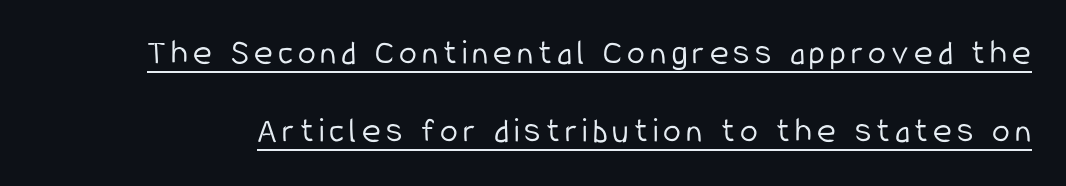
{"serif": "no", "italic": "no", "bold": "no", "weight": "light", "width": "condensed", "stroke_contrast": "low", "x_height": "medium", "monospaced": "no", "underline": "yes", "line_spacing": "loose", "line_spacing_ratio": 2.17, "glyph_px": 36}
